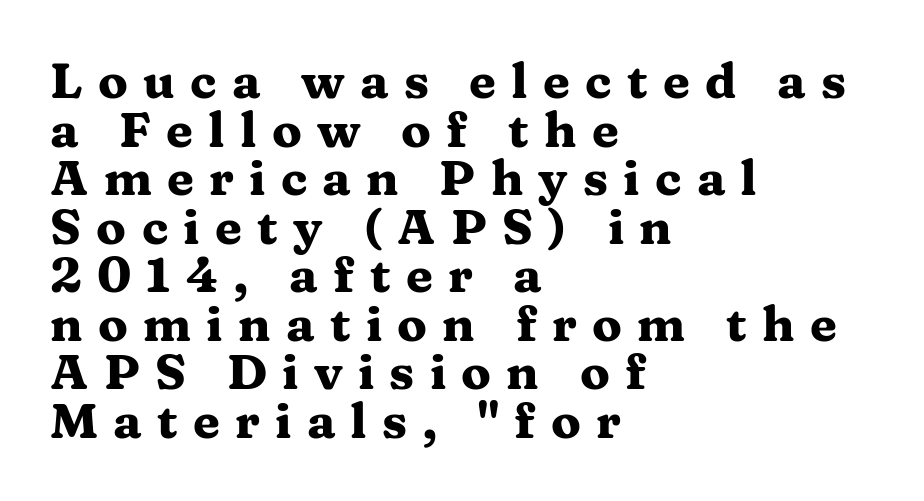
Q: Is the text bold? A: Yes.
Q: Is the text italic (slanted)? A: No, it is upright.
Q: Is the typeface a serif or a sans-serif typeface? A: Serif.
Q: Is the text underlined? A: No.
Q: How is the paragraph aligned? A: Left-aligned.
Q: Is the spacing between letters normal or unusually wide? A: Unusually wide.
Q: Is the spacing between lines tight, normal or loose? A: Tight.
Q: Width (condensed, normal, or wide)? A: Wide.
Q: Stroke contrast? A: Medium.
Q: x-height? A: Medium.
Q: Monospaced? A: No.
